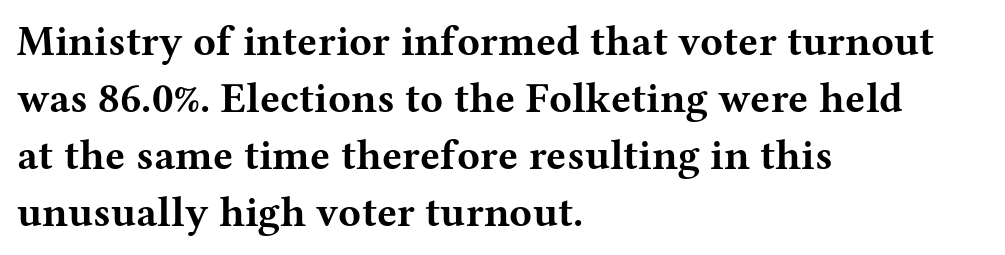
Q: Is the text bold? A: Yes.
Q: Is the text italic (slanted)? A: No, it is upright.
Q: Is the typeface a serif or a sans-serif typeface? A: Serif.
Q: Is the text underlined? A: No.
Q: How is the paragraph aligned? A: Left-aligned.
Q: Is the spacing between letters normal or unusually wide? A: Normal.
Q: Is the spacing between lines tight, normal or loose? A: Normal.
Q: Width (condensed, normal, or wide)? A: Wide.
Q: Stroke contrast? A: Medium.
Q: x-height? A: Medium.
Q: Monospaced? A: No.
